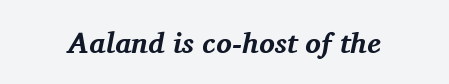
Bare-footed words on every line. The passage shown has conventional tracking throughout. The letters carry serifs — small finishing strokes at the ends of their stems. Each letter keeps its own natural width here, so spacing adapts to shape. The glyphs look as if they've been sheared to an angle.
